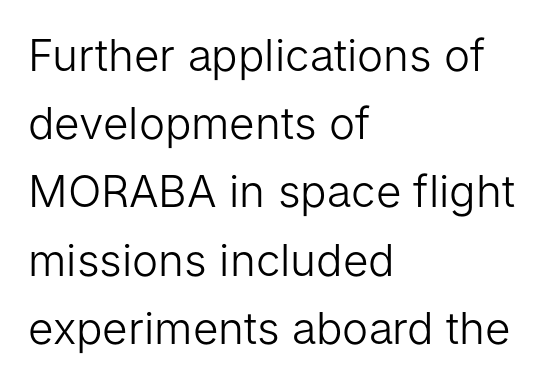
Q: Is the text bold? A: No.
Q: Is the text italic (slanted)? A: No, it is upright.
Q: Is the typeface a serif or a sans-serif typeface? A: Sans-serif.
Q: Is the text underlined? A: No.
Q: How is the paragraph aligned? A: Left-aligned.
Q: Is the spacing between letters normal or unusually wide? A: Normal.
Q: Is the spacing between lines tight, normal or loose? A: Normal.
Q: Width (condensed, normal, or wide)? A: Normal.
Q: Stroke contrast? A: Low.
Q: x-height? A: Medium.
Q: Monospaced? A: No.
